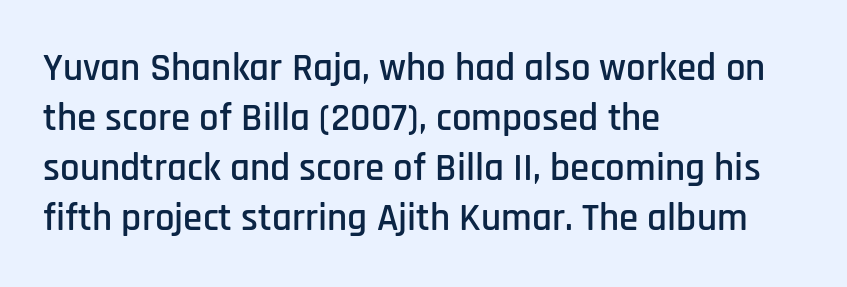
Q: Is the text italic (slanted)? A: No, it is upright.
Q: Is the typeface a serif or a sans-serif typeface? A: Sans-serif.
Q: Is the text underlined? A: No.
Q: How is the paragraph aligned? A: Left-aligned.
Q: Is the spacing between letters normal or unusually wide? A: Normal.
Q: Is the spacing between lines tight, normal or loose? A: Normal.
Q: Width (condensed, normal, or wide)? A: Condensed.
Q: Stroke contrast? A: Low.
Q: x-height? A: Large.
Q: Monospaced? A: No.
